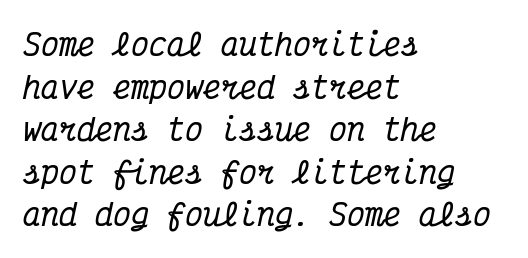
In CSS terms this would be text-align: left. Any mark beneath the type? The region is blank. Stroke terminals: seriffed. This sample has the even, mechanical cadence of fixed-width lettering. Is there much room between lines? A standard amount, neither cramped nor airy.
